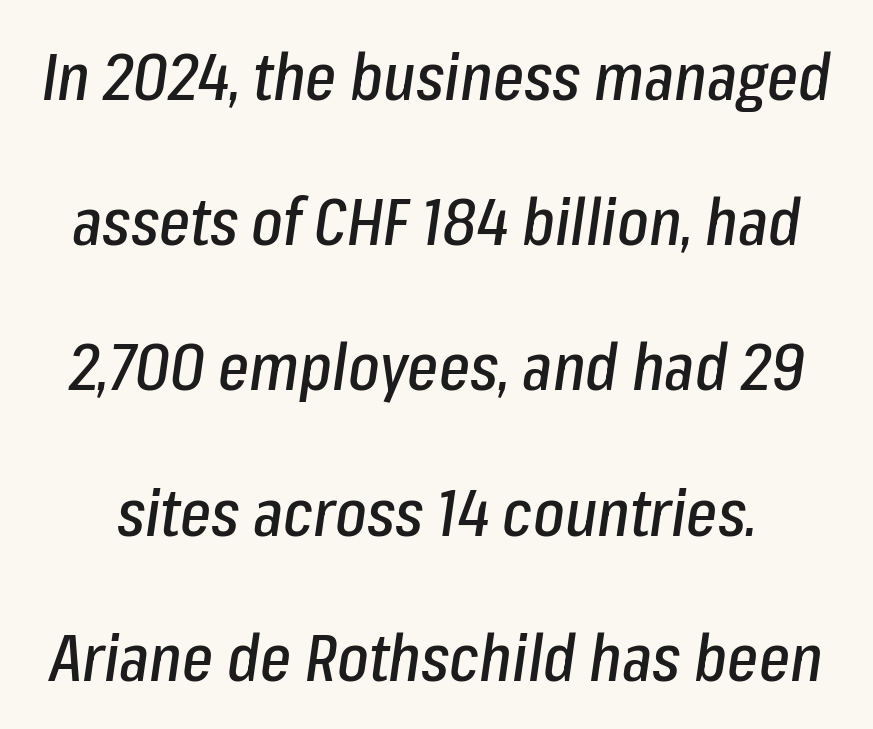
Q: Is the text italic (slanted)? A: Yes, it leans right by about 8 degrees.
Q: Is the text underlined? A: No.
Q: Is the spacing between letters normal or unusually wide? A: Normal.
Q: Is the spacing between lines tight, normal or loose? A: Loose.
Q: Width (condensed, normal, or wide)? A: Condensed.
Q: Stroke contrast? A: Low.
Q: x-height? A: Medium.
Q: Monospaced? A: No.
